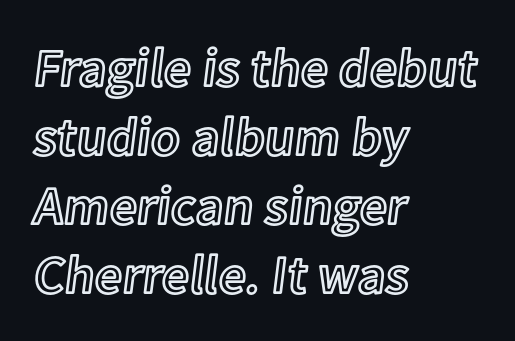
No word sits above an underline. Do the characters align in a grid? No, the font is proportional. Leftover space on each line is placed entirely after the last word. Between one letter and the next there's only the usual sliver of space.
